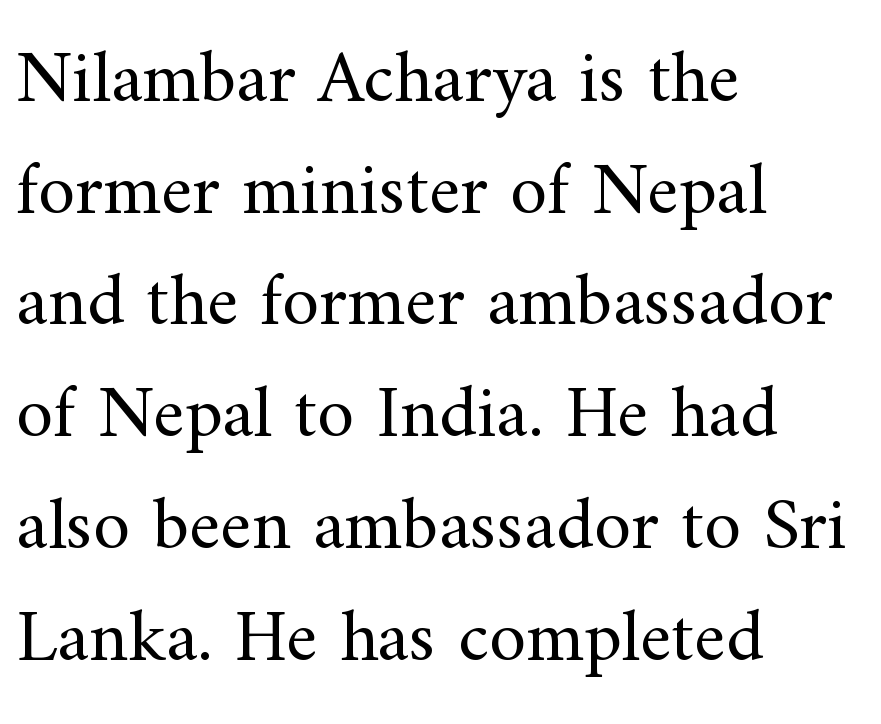
{"serif": "yes", "italic": "no", "bold": "no", "weight": "regular", "width": "normal", "stroke_contrast": "medium", "x_height": "small", "monospaced": "no", "underline": "no", "align": "left", "line_spacing": "normal", "line_spacing_ratio": 1.49, "letter_spacing": "normal", "letter_spacing_em": 0.0, "glyph_px": 75}
